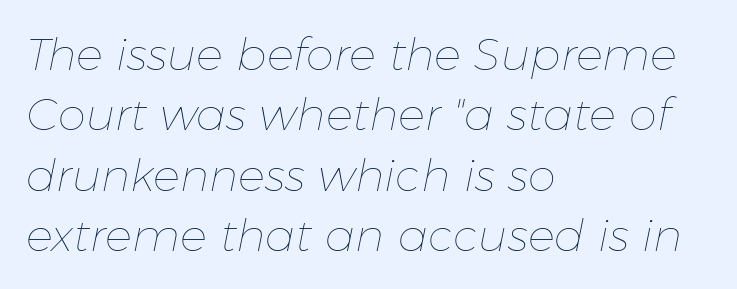
{"italic": "yes", "lean": "right", "slant_degrees": 11, "bold": "no", "weight": "thin", "width": "normal", "stroke_contrast": "low", "x_height": "medium", "monospaced": "no", "underline": "no", "align": "left", "line_spacing": "normal", "line_spacing_ratio": 1.34, "letter_spacing": "normal", "letter_spacing_em": 0.0, "glyph_px": 45}
